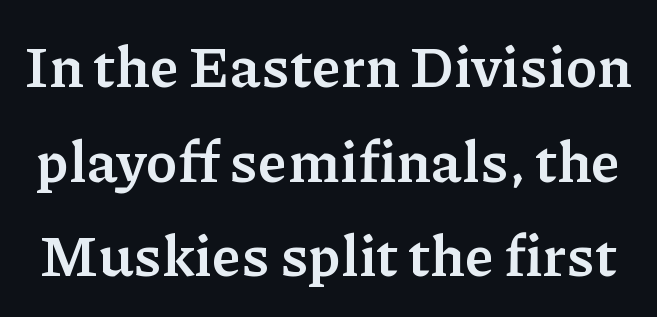
The image shows 58 px semibold serif type, upright; set normal line spacing (1.63x), normal letter spacing, not underlined; low stroke contrast and a medium x-height.
